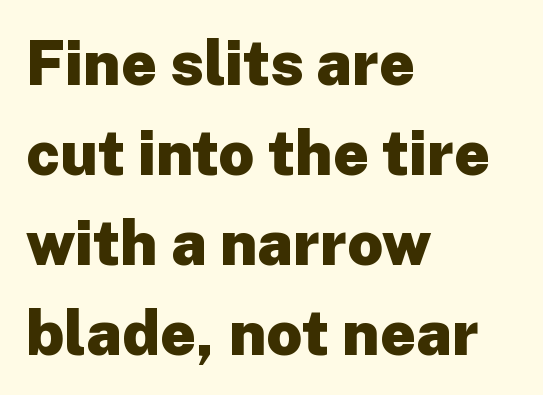
Q: Is the text bold? A: Yes.
Q: Is the text italic (slanted)? A: No, it is upright.
Q: Is the typeface a serif or a sans-serif typeface? A: Sans-serif.
Q: Is the text underlined? A: No.
Q: How is the paragraph aligned? A: Left-aligned.
Q: Is the spacing between letters normal or unusually wide? A: Normal.
Q: Is the spacing between lines tight, normal or loose? A: Normal.
Q: Width (condensed, normal, or wide)? A: Normal.
Q: Stroke contrast? A: Low.
Q: x-height? A: Medium.
Q: Monospaced? A: No.
